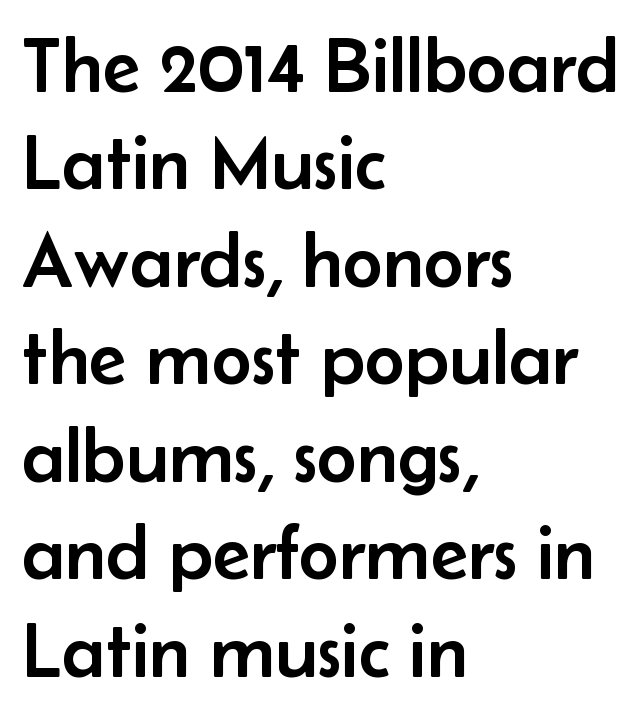
{"serif": "no", "italic": "no", "width": "normal", "stroke_contrast": "low", "x_height": "small", "monospaced": "no", "underline": "no", "align": "left", "line_spacing": "normal", "line_spacing_ratio": 1.25, "letter_spacing": "normal", "letter_spacing_em": 0.0, "glyph_px": 78}
